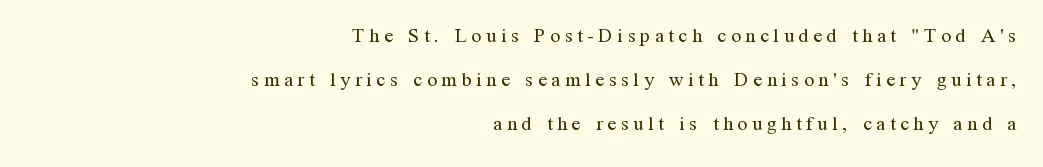
The image shows 20 px text type, upright; set right-aligned, loose line spacing (2.19x), unusually wide letter spacing (+0.23 em), not underlined.
